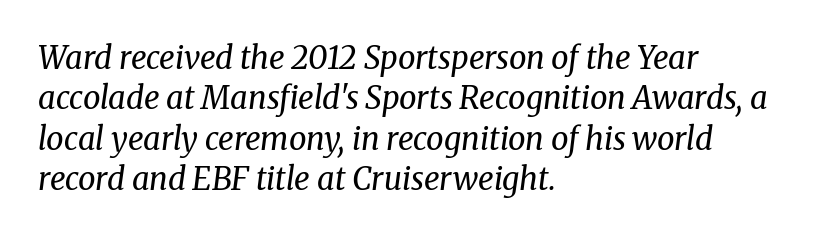
Q: Is the text bold? A: No.
Q: Is the text italic (slanted)? A: Yes, it leans right by about 8 degrees.
Q: Is the typeface a serif or a sans-serif typeface? A: Serif.
Q: Is the text underlined? A: No.
Q: How is the paragraph aligned? A: Left-aligned.
Q: Is the spacing between letters normal or unusually wide? A: Normal.
Q: Is the spacing between lines tight, normal or loose? A: Normal.
Q: Width (condensed, normal, or wide)? A: Normal.
Q: Stroke contrast? A: Medium.
Q: x-height? A: Medium.
Q: Monospaced? A: No.
